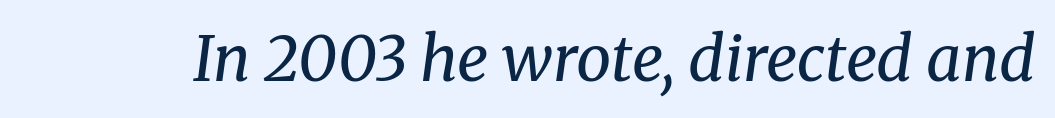
{"serif": "yes", "italic": "yes", "lean": "right", "slant_degrees": 8, "bold": "no", "weight": "regular", "width": "normal", "stroke_contrast": "medium", "x_height": "medium", "monospaced": "no", "underline": "no", "letter_spacing": "normal", "letter_spacing_em": 0.0, "glyph_px": 62}
